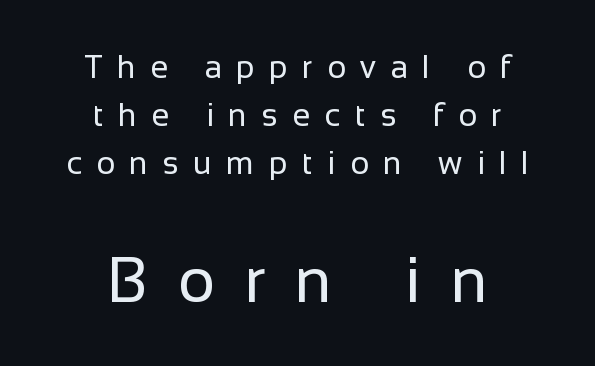
Q: Is the text bold? A: No.
Q: Is the text italic (slanted)? A: No, it is upright.
Q: Is the typeface a serif or a sans-serif typeface? A: Sans-serif.
Q: Is the text underlined? A: No.
Q: How is the paragraph aligned? A: Centered.
Q: Is the spacing between letters normal or unusually wide? A: Unusually wide.
Q: Is the spacing between lines tight, normal or loose? A: Normal.
Q: Which block of text is set in a larger size, the first (top) or the second (bottom)? A: The second (bottom) one.
Q: Width (condensed, normal, or wide)? A: Normal.
Q: Stroke contrast? A: Low.
Q: x-height? A: Medium.
Q: Monospaced? A: No.
